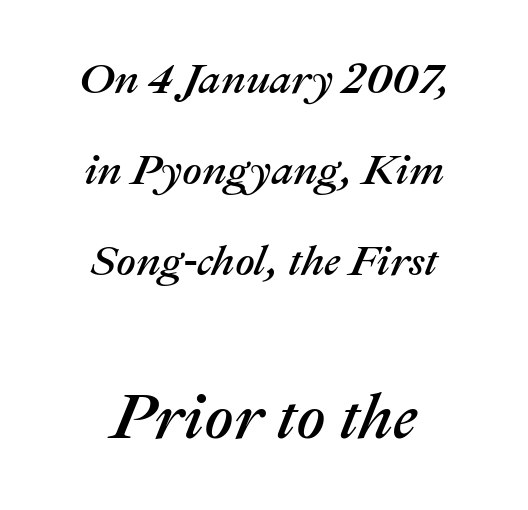
{"italic": "yes", "lean": "right", "slant_degrees": 22, "width": "normal", "stroke_contrast": "medium", "x_height": "medium", "monospaced": "no", "underline": "no", "align": "center", "line_spacing": "loose", "line_spacing_ratio": 2.12, "letter_spacing": "normal", "letter_spacing_em": 0.0, "larger_block": "second", "size_ratio": 1.49, "glyph_px": 64}
